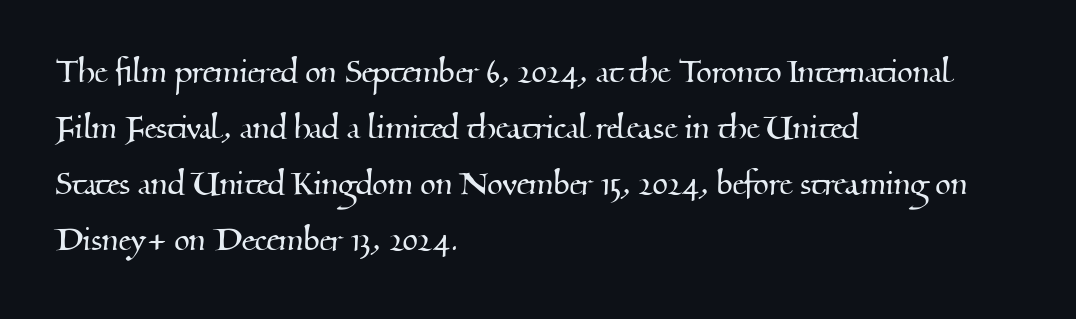
Descenders hang freely into open space. In terms of letterspacing, this is plain default setting. Left-aligned paragraph, ragged on the right. A normal amount of white space separates one row of letters from the next. Note the varied advance widths — an 'i' is clearly narrower than an 'm'.
